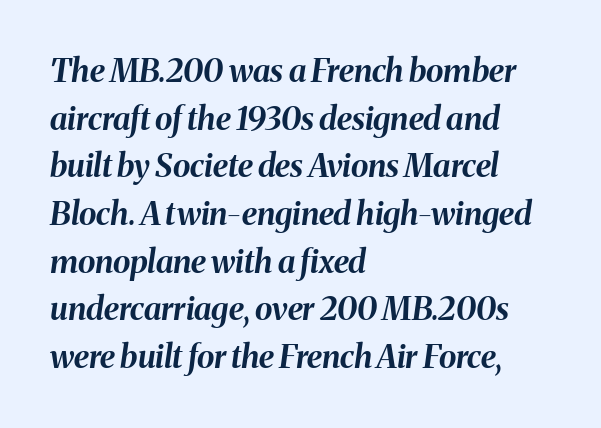
The image shows 32 px bold type, italic (leaning right); set left-aligned, normal line spacing (1.49x), normal letter spacing, not underlined; medium stroke contrast and a medium x-height.
